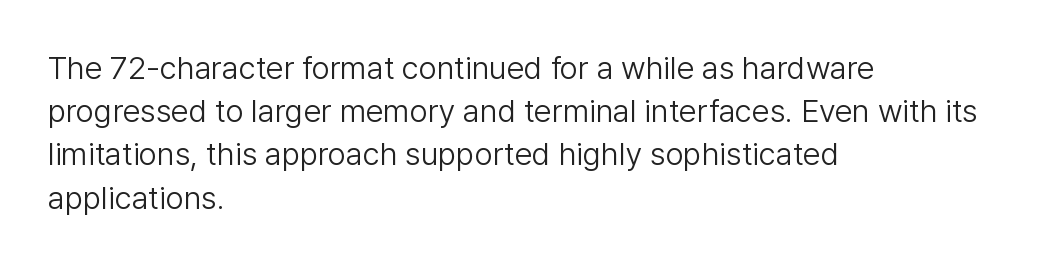
Ink coverage per letter is moderate at most. This sample uses a sans-serif face. This is the regular roman posture of the typeface. Just letters on the line, the space beneath them empty. Quick note: interline space is typical.
